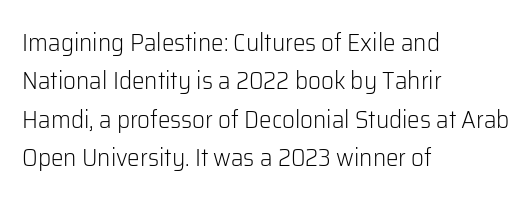
The image shows 25 px text type, upright; set left-aligned, normal line spacing (1.54x), normal letter spacing, not underlined.
